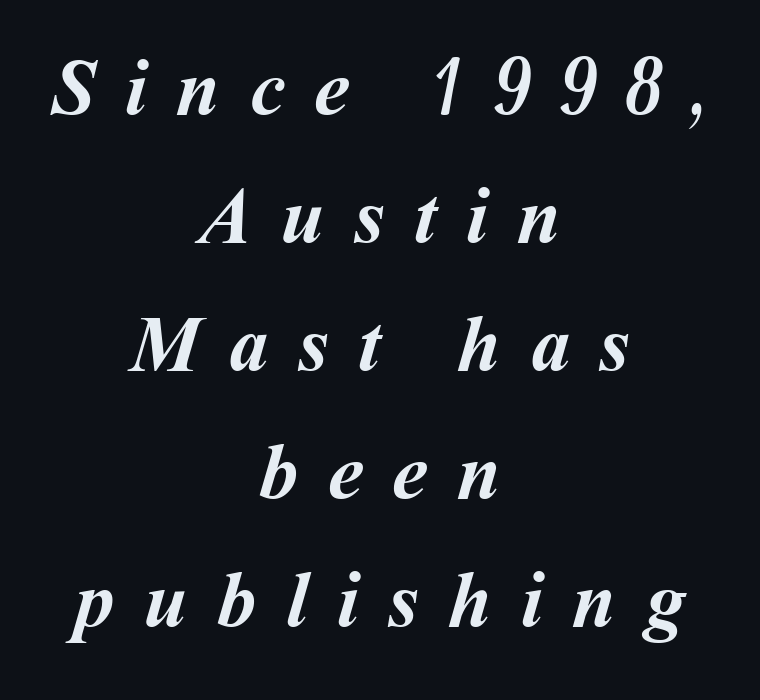
The leading is moderate, giving the passage an even texture. This sample uses expanded letter spacing, leaving extra air between glyphs. The passage shown is emphatically bold. Descenders are the only things crossing below the line.
